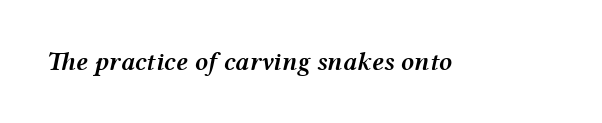
The image shows 26 px text type, italic (leaning right); set normal letter spacing, not underlined.
